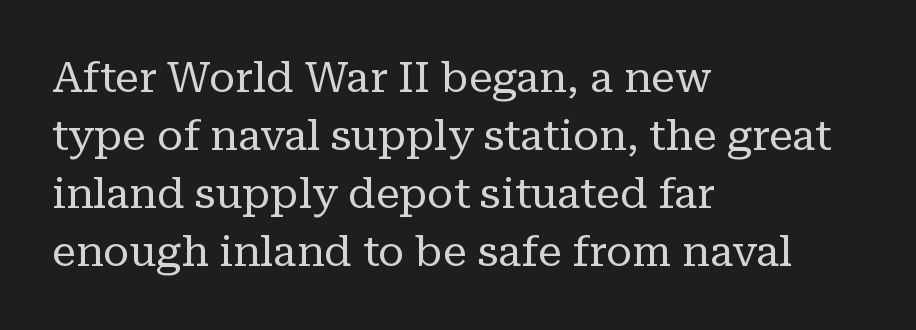
The image shows 43 px regular-weight serif type, upright; set left-aligned, normal line spacing (1.35x), normal letter spacing, not underlined; low stroke contrast and a medium x-height.
